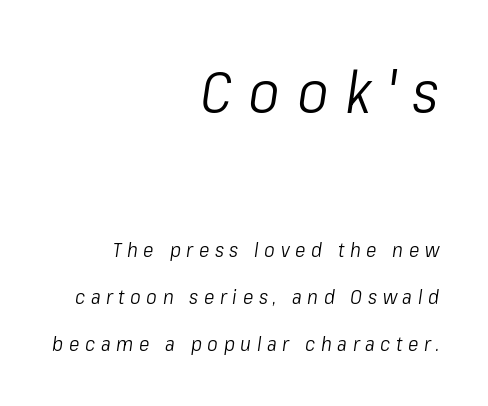
{"italic": "yes", "lean": "right", "slant_degrees": 8, "bold": "no", "weight": "light", "width": "condensed", "stroke_contrast": "low", "x_height": "medium", "monospaced": "no", "underline": "no", "align": "right", "line_spacing": "loose", "line_spacing_ratio": 2.35, "letter_spacing": "wide", "letter_spacing_em": 0.28, "larger_block": "first", "size_ratio": 2.95, "glyph_px": 59}
